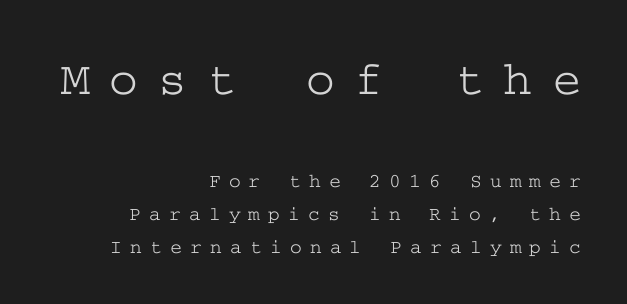
Italic? Not at all — the glyphs are vertical. Does the bottom block carry the larger type? No, the top block does. The glyphs are unaccompanied by any horizontal stroke below them. The type is letterspaced generously, with wide tracking.
